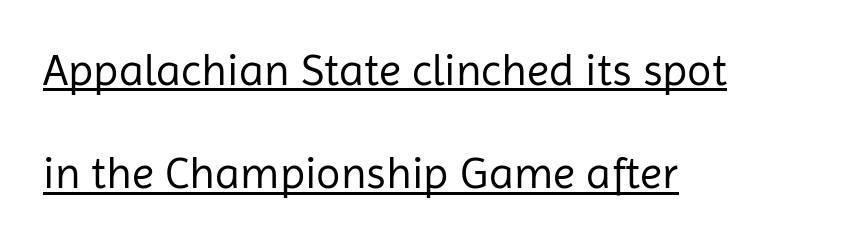
Stems and bowls with no extra thickness — not bold. Alignment: flush left. The passage shown stacks its lines with a broad gap. Ascenders rise straight up at ninety degrees. No extra tracking has been applied to these lines. The letters advance in unequal steps, a hallmark of proportional type.
